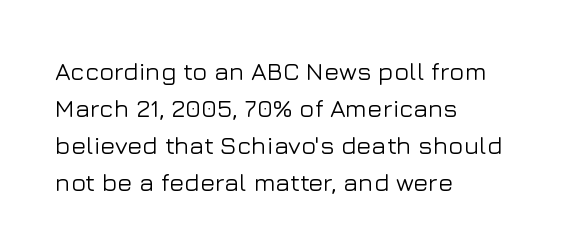
The space beneath each line is pristine and unruled. Compared with typical paragraphs, the rows here are spaced about the same. Notice how the passage keeps a crisp vertical edge on the left only. Short note: letters normally spaced.
